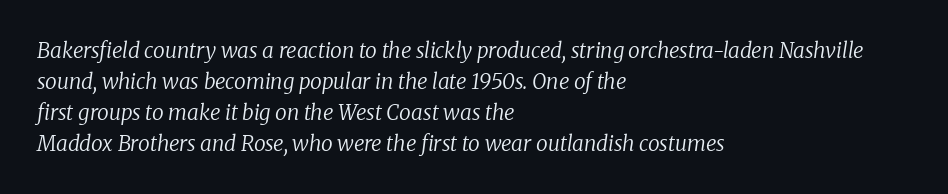
{"italic": "yes", "lean": "right", "slant_degrees": 8, "bold": "no", "underline": "no", "align": "left", "line_spacing": "normal", "line_spacing_ratio": 1.47, "letter_spacing": "normal", "letter_spacing_em": 0.0, "glyph_px": 21}
